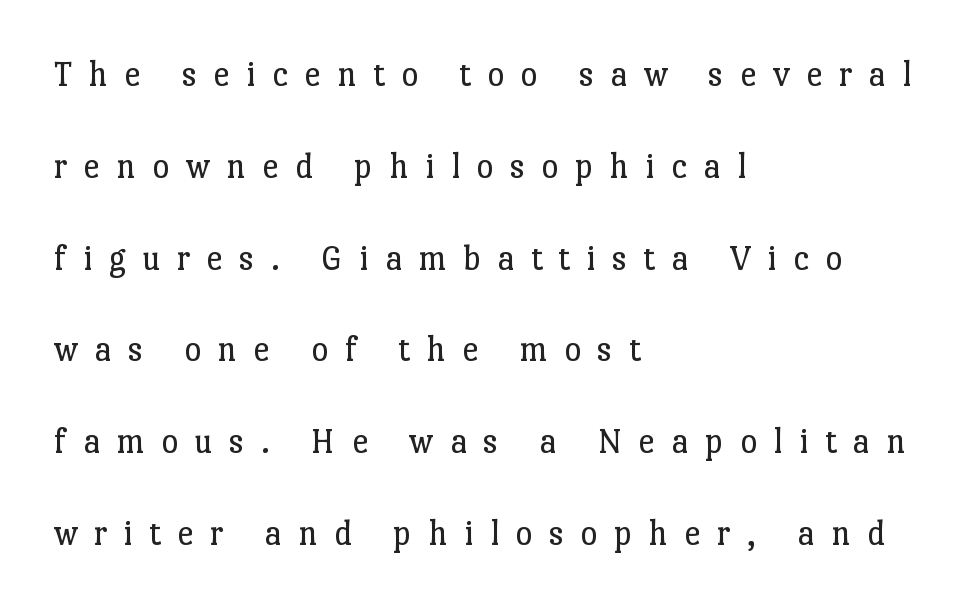
Regarding serifs, this sample has them. Compared with a centered layout, this one pins lines to the left instead. Leading: increased. What stands out about the letter spacing? Its width — letters are far apart. The strokes are not fattened; the text isn't bold. Descenders hang freely into open space.
